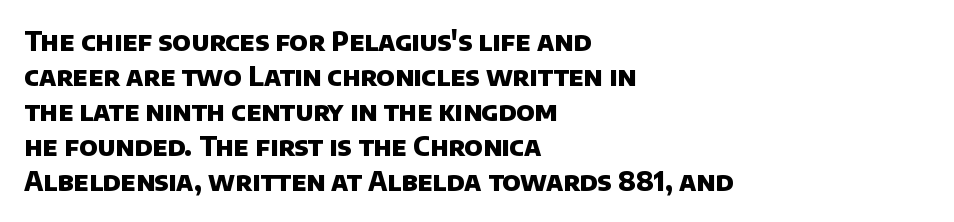
The image shows 26 px bold type; set left-aligned, normal line spacing (1.35x), normal letter spacing, not underlined.
